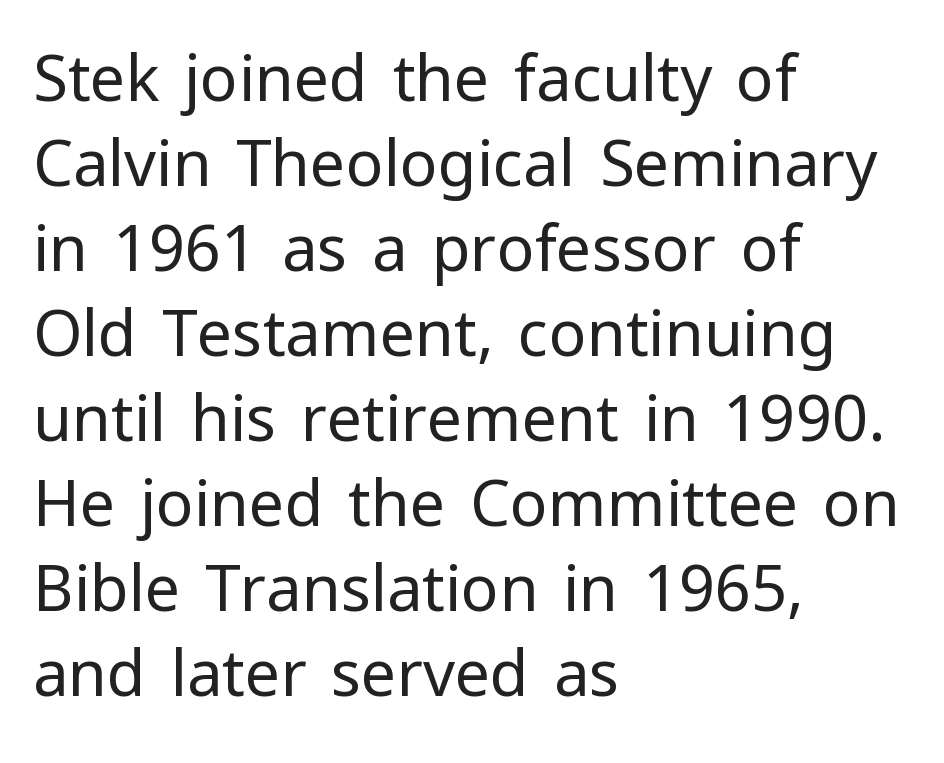
{"serif": "no", "italic": "no", "bold": "no", "weight": "regular", "width": "normal", "stroke_contrast": "low", "x_height": "medium", "monospaced": "no", "underline": "no", "align": "left", "line_spacing": "normal", "line_spacing_ratio": 1.35, "letter_spacing": "normal", "letter_spacing_em": 0.0, "glyph_px": 63}
